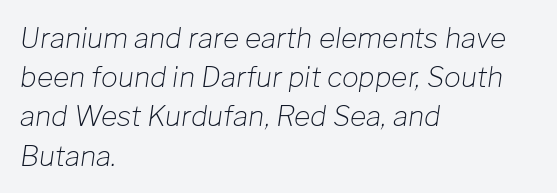
Inter-character spacing is left at the font's built-in metrics. Proportional: the letters do not fall into vertical columns. The rendering anchors every line to the left-hand side. Italic? Definitely — the glyphs are oblique. The weight would be labelled regular, book, light, or lighter still.
